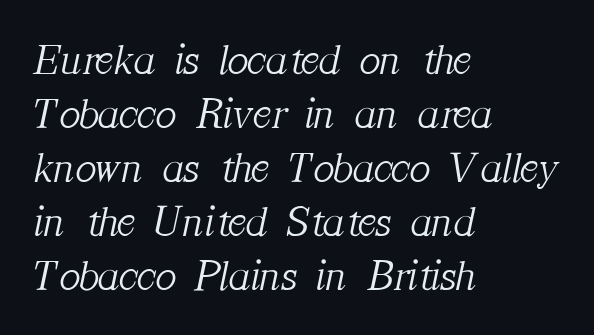
A quiet, ordinary-to-light weight characterises the typeface. Style check: oblique. Here the designer chose a conventional face with non-uniform glyph widths. Does extra space separate the letters? No, they use regular spacing.
